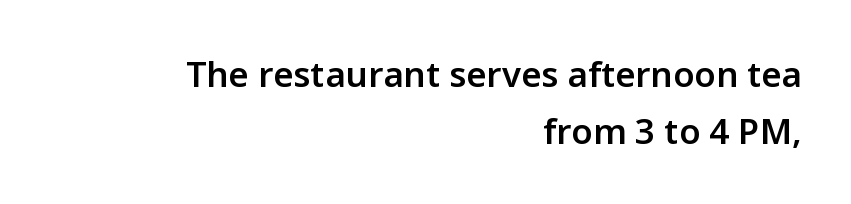
{"serif": "no", "italic": "no", "bold": "semi", "weight": "semibold", "width": "normal", "stroke_contrast": "low", "x_height": "medium", "monospaced": "no", "underline": "no", "align": "right", "line_spacing": "normal", "line_spacing_ratio": 1.62, "letter_spacing": "normal", "letter_spacing_em": 0.0, "glyph_px": 35}
